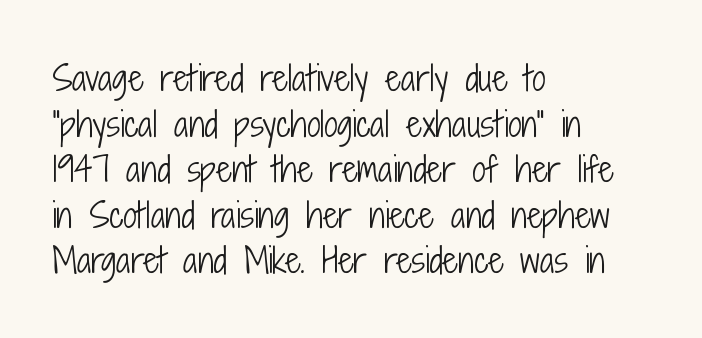
The image shows 34 px light, condensed sans-serif type, upright; set left-aligned, normal line spacing (1.34x), normal letter spacing, not underlined; low stroke contrast and a medium x-height.
